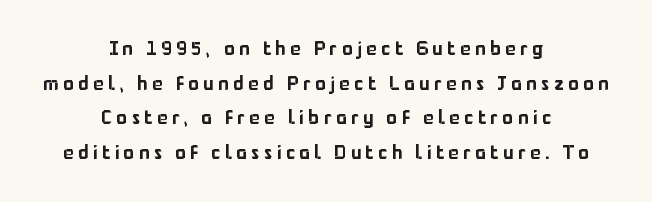
The image shows 20 px text type, upright; set centered, line spacing 1.73x, unusually wide letter spacing (+0.22 em), not underlined.
